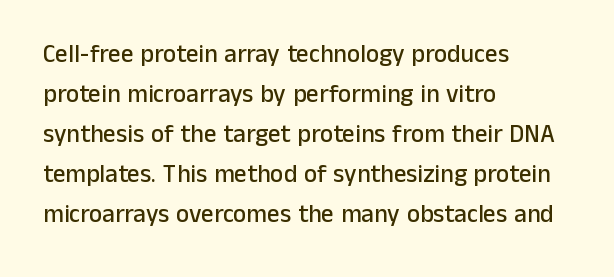
The lines are quadded left. Italic? Not at all — the glyphs are vertical. Interline gaps are of average width in this sample. Each row of text sits above clean, open space. These lines keep a tight, regular rhythm from letter to letter.
